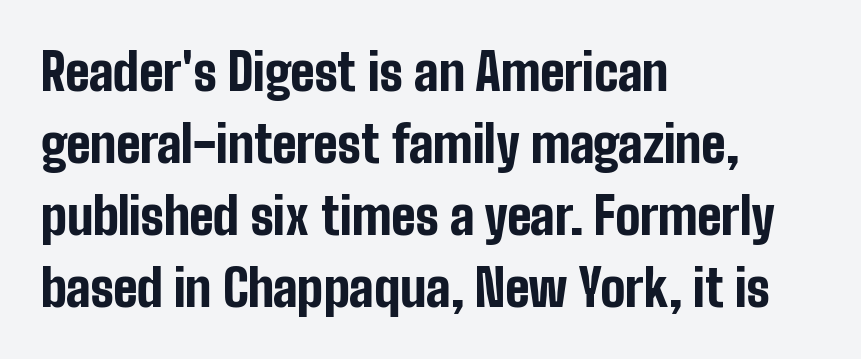
Q: Is the text bold? A: Yes.
Q: Is the text italic (slanted)? A: No, it is upright.
Q: Is the typeface a serif or a sans-serif typeface? A: Sans-serif.
Q: Is the text underlined? A: No.
Q: How is the paragraph aligned? A: Left-aligned.
Q: Is the spacing between letters normal or unusually wide? A: Normal.
Q: Is the spacing between lines tight, normal or loose? A: Normal.
Q: Width (condensed, normal, or wide)? A: Condensed.
Q: Stroke contrast? A: Low.
Q: x-height? A: Medium.
Q: Monospaced? A: No.
